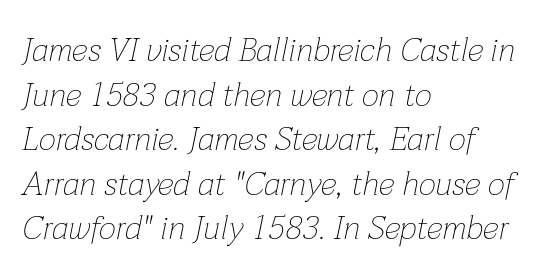
Q: Is the text bold? A: No.
Q: Is the text italic (slanted)? A: Yes, it leans right by about 12 degrees.
Q: Is the text underlined? A: No.
Q: How is the paragraph aligned? A: Left-aligned.
Q: Is the spacing between letters normal or unusually wide? A: Normal.
Q: Is the spacing between lines tight, normal or loose? A: Normal.
Q: Width (condensed, normal, or wide)? A: Normal.
Q: Stroke contrast? A: Low.
Q: x-height? A: Medium.
Q: Monospaced? A: No.
